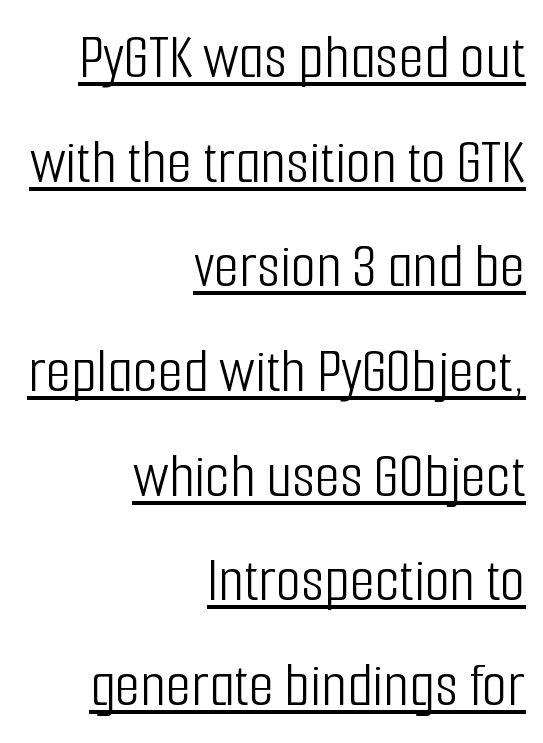
Q: Is the text bold? A: No.
Q: Is the text italic (slanted)? A: No, it is upright.
Q: Is the typeface a serif or a sans-serif typeface? A: Sans-serif.
Q: Is the text underlined? A: Yes.
Q: How is the paragraph aligned? A: Right-aligned.
Q: Is the spacing between letters normal or unusually wide? A: Normal.
Q: Is the spacing between lines tight, normal or loose? A: Normal.
Q: Width (condensed, normal, or wide)? A: Condensed.
Q: Stroke contrast? A: Low.
Q: x-height? A: Medium.
Q: Monospaced? A: No.
